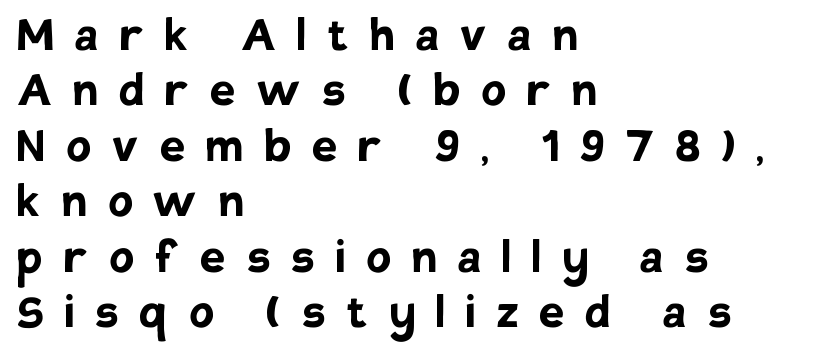
You could barely slide anything between these rows. Varying glyph widths throughout — classic text-font behaviour. Nobody drew a line under any word here. What kind of face is this? One without serifs — a sans.
